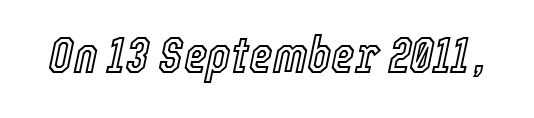
The image shows 51 px condensed type, italic (leaning right); set normal letter spacing, not underlined; a medium x-height.
